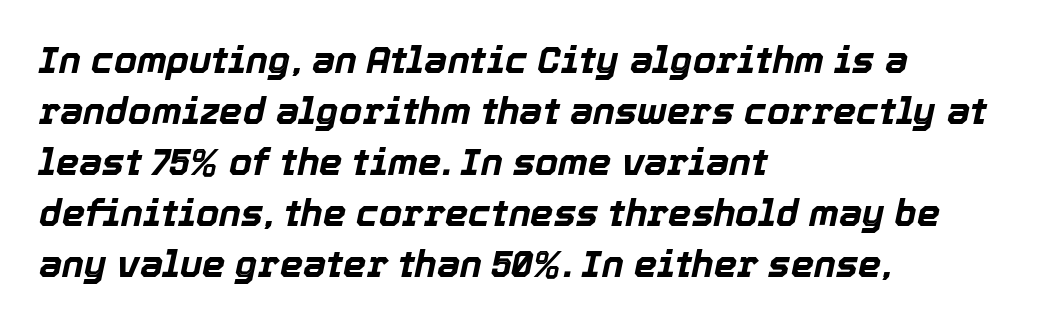
Q: Is the text bold? A: Yes.
Q: Is the text italic (slanted)? A: Yes, it leans right by about 12 degrees.
Q: Is the text underlined? A: No.
Q: How is the paragraph aligned? A: Left-aligned.
Q: Is the spacing between letters normal or unusually wide? A: Normal.
Q: Is the spacing between lines tight, normal or loose? A: Normal.
Q: Width (condensed, normal, or wide)? A: Normal.
Q: x-height? A: Medium.
Q: Monospaced? A: No.
